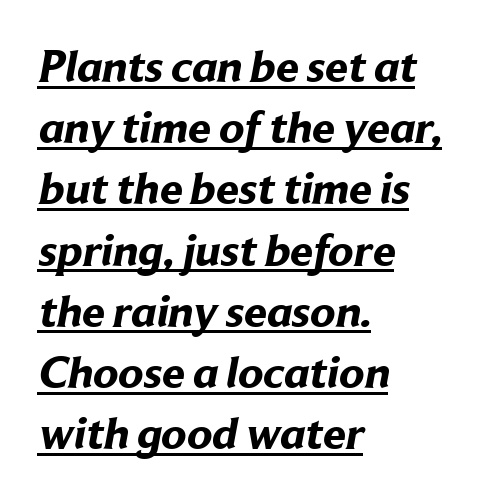
The face used here is proportionally spaced, like ordinary book or web type. Rows of type keep a routine distance in the vertical direction. A typesetter would label this face a sans. Line beginnings align vertically; line endings do not.
